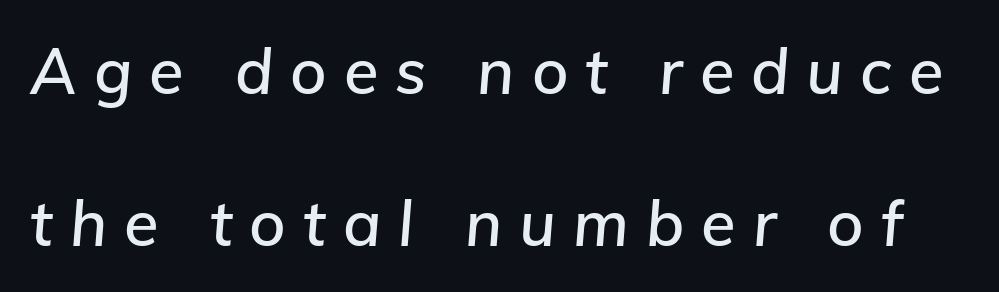
Q: Is the text italic (slanted)? A: Yes, it leans right by about 5 degrees.
Q: Is the text underlined? A: No.
Q: Is the spacing between letters normal or unusually wide? A: Unusually wide.
Q: Is the spacing between lines tight, normal or loose? A: Loose.
Q: Width (condensed, normal, or wide)? A: Normal.
Q: Stroke contrast? A: Low.
Q: x-height? A: Medium.
Q: Monospaced? A: No.
